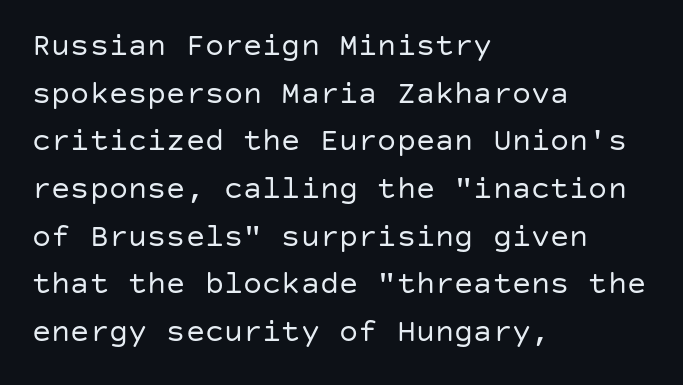
The image shows 32 px regular-weight sans-serif type, upright; set left-aligned, normal line spacing (1.49x), normal letter spacing, not underlined; low stroke contrast and a large x-height.
